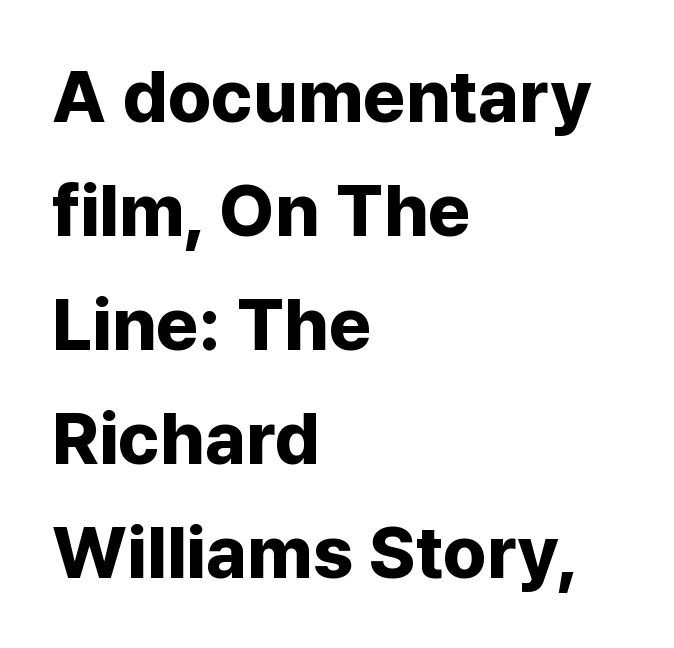
{"serif": "no", "italic": "no", "bold": "yes", "weight": "bold", "width": "normal", "stroke_contrast": "low", "x_height": "medium", "monospaced": "no", "underline": "no", "align": "left", "line_spacing": "normal", "line_spacing_ratio": 1.56, "letter_spacing": "normal", "letter_spacing_em": 0.0, "glyph_px": 73}
